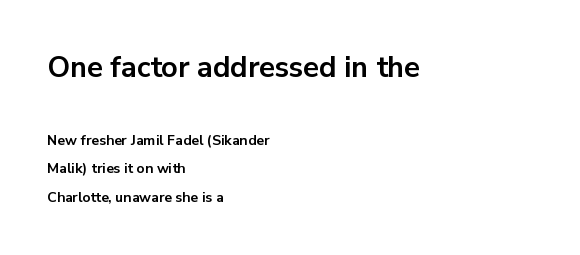
Q: Is the text bold? A: Yes.
Q: Is the text italic (slanted)? A: No, it is upright.
Q: Is the typeface a serif or a sans-serif typeface? A: Sans-serif.
Q: Is the text underlined? A: No.
Q: How is the paragraph aligned? A: Left-aligned.
Q: Is the spacing between letters normal or unusually wide? A: Normal.
Q: Is the spacing between lines tight, normal or loose? A: Loose.
Q: Which block of text is set in a larger size, the first (top) or the second (bottom)? A: The first (top) one.
Q: Width (condensed, normal, or wide)? A: Normal.
Q: Stroke contrast? A: Low.
Q: x-height? A: Medium.
Q: Monospaced? A: No.
